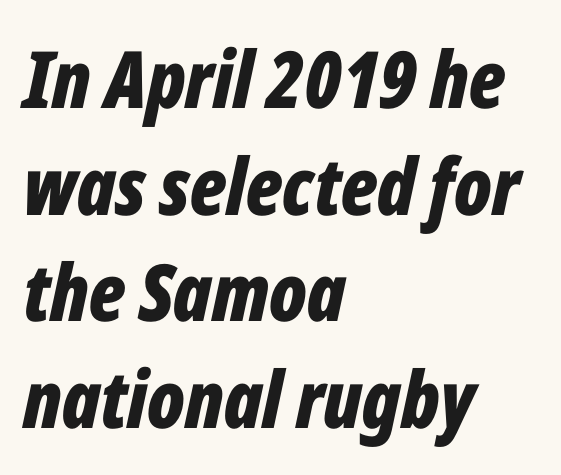
The image shows 79 px bold, condensed type, italic (leaning right); set left-aligned, normal line spacing (1.35x), normal letter spacing, not underlined; low stroke contrast and a medium x-height.
